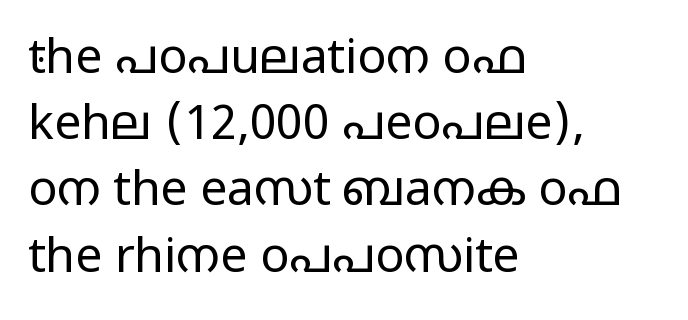
{"serif": "no", "italic": "no", "bold": "no", "weight": "regular", "width": "wide", "stroke_contrast": "low", "x_height": "medium", "monospaced": "no", "underline": "no", "align": "left", "line_spacing": "normal", "line_spacing_ratio": 1.38, "letter_spacing": "normal", "letter_spacing_em": 0.0, "glyph_px": 48}
